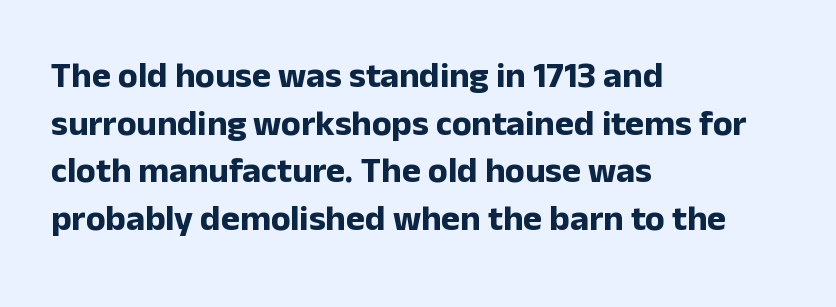
The image shows 36 px bold sans-serif type, upright; set left-aligned, normal line spacing (1.32x), normal letter spacing, not underlined; low stroke contrast and a medium x-height.
